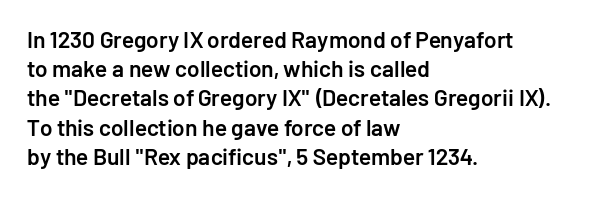
{"italic": "no", "bold": "semi", "underline": "no", "align": "left", "line_spacing": "normal", "line_spacing_ratio": 1.27, "letter_spacing": "normal", "letter_spacing_em": 0.0, "glyph_px": 23}
